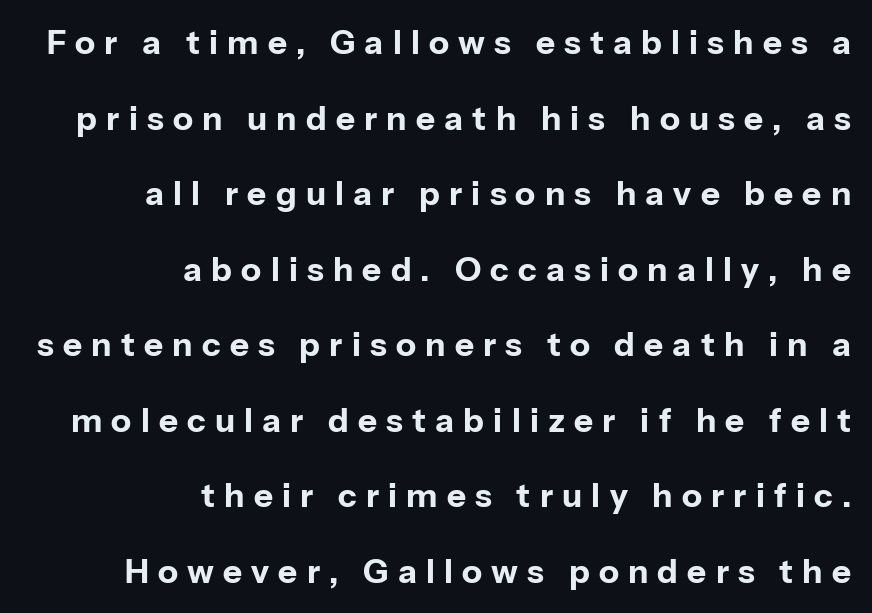
{"serif": "no", "italic": "no", "bold": "yes", "weight": "bold", "width": "normal", "stroke_contrast": "low", "x_height": "medium", "monospaced": "no", "underline": "no", "align": "right", "line_spacing": "loose", "line_spacing_ratio": 2.29, "letter_spacing": "wide", "letter_spacing_em": 0.28, "glyph_px": 33}
